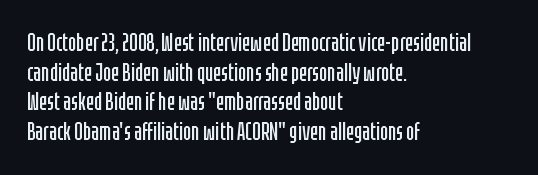
Words appear dense and cohesive because spacing is normal. Stem width sits at or under what a default text font uses. Honestly, there is no underline to notice here at all. The lettering stays uniformly vertical, giving the passage a roman look.
